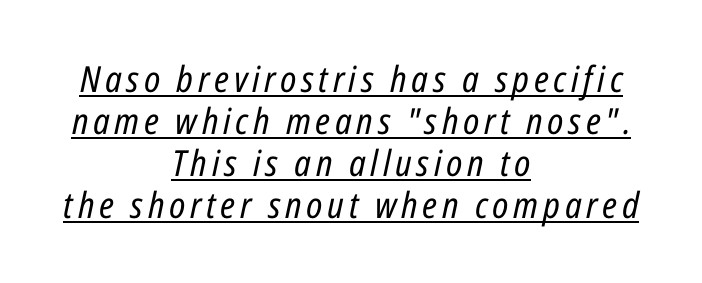
Honestly, the underline is the first thing you notice here. These lines stack symmetrically, like a column narrowing and widening about its center. The text carries the slant typical of an italic or oblique font. The passage shown is typed in a proportional face where columns would drift.
